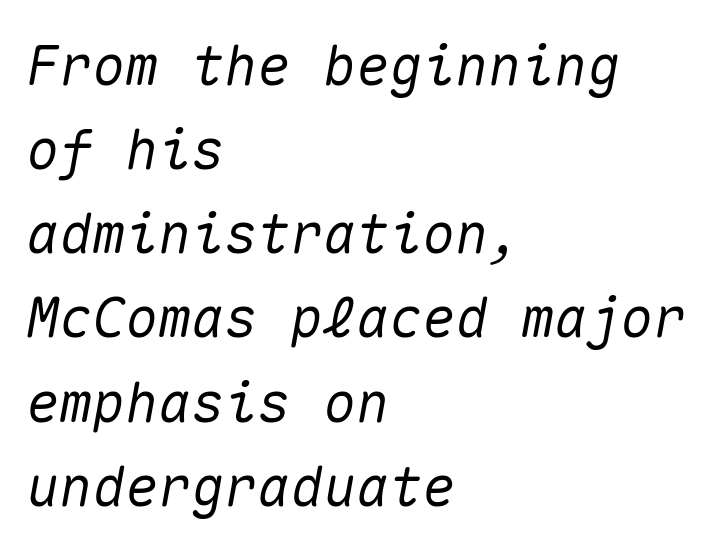
Q: Is the text italic (slanted)? A: Yes, it leans right by about 10 degrees.
Q: Is the text underlined? A: No.
Q: How is the paragraph aligned? A: Left-aligned.
Q: Is the spacing between letters normal or unusually wide? A: Normal.
Q: Is the spacing between lines tight, normal or loose? A: Normal.
Q: Width (condensed, normal, or wide)? A: Normal.
Q: Stroke contrast? A: Medium.
Q: x-height? A: Medium.
Q: Monospaced? A: Yes.
